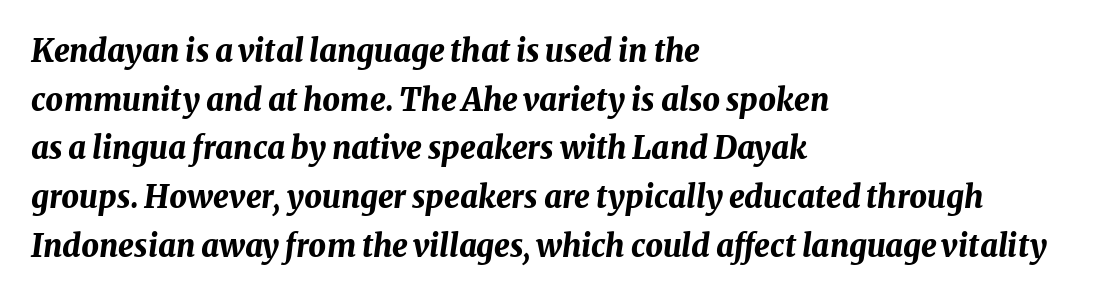
{"italic": "yes", "lean": "right", "slant_degrees": 8, "bold": "yes", "weight": "bold", "width": "normal", "stroke_contrast": "medium", "x_height": "medium", "monospaced": "no", "underline": "no", "align": "left", "line_spacing": "normal", "line_spacing_ratio": 1.57, "letter_spacing": "normal", "letter_spacing_em": 0.0, "glyph_px": 31}
